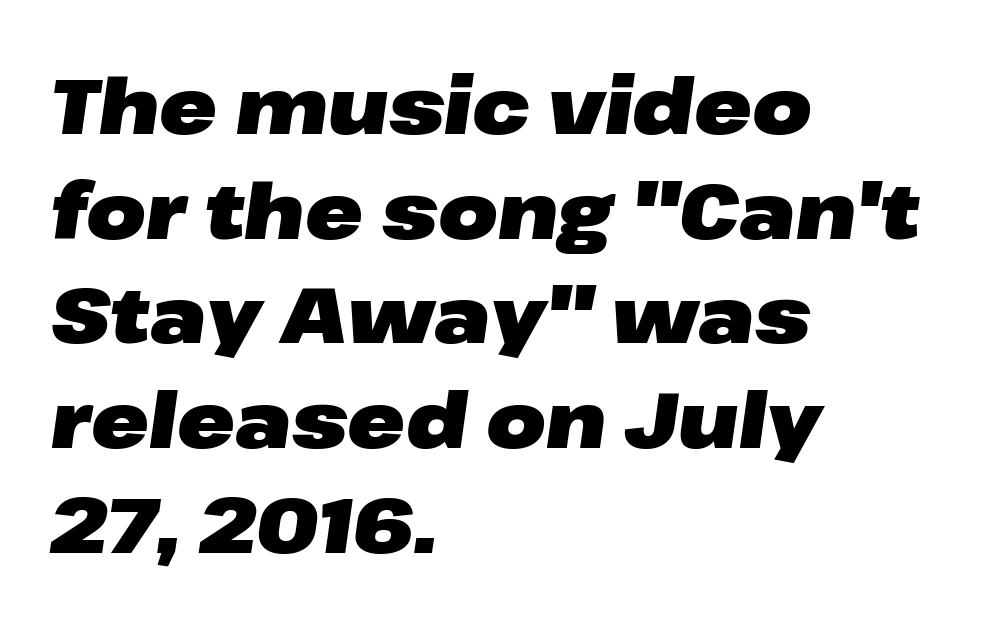
{"italic": "yes", "lean": "right", "slant_degrees": 8, "bold": "yes", "weight": "heavy", "width": "wide", "stroke_contrast": "low", "x_height": "medium", "monospaced": "no", "underline": "no", "align": "left", "line_spacing": "normal", "line_spacing_ratio": 1.36, "letter_spacing": "normal", "letter_spacing_em": 0.0, "glyph_px": 77}
